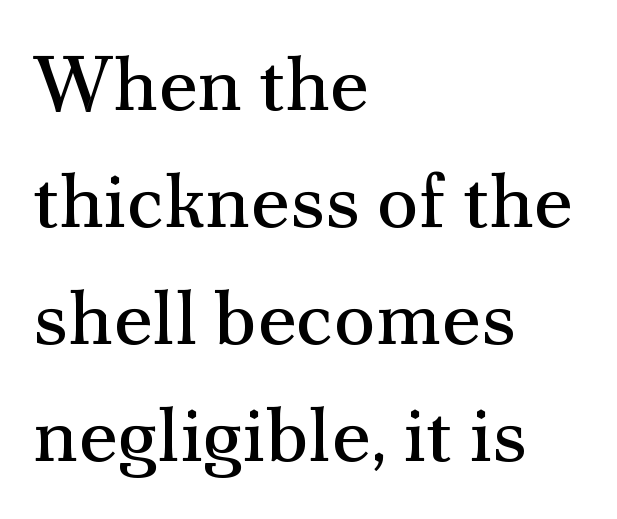
The passage shown stacks its lines at a standard gap. The rendering uses natural spacing where letterforms have individual widths. The lines in this sample share a left origin and differ only in where they stop. Is this a heavy cut? Hardly; it is regular or lighter. Tracking value appears to be zero — textbook default spacing. Font category for this specimen: serif.
